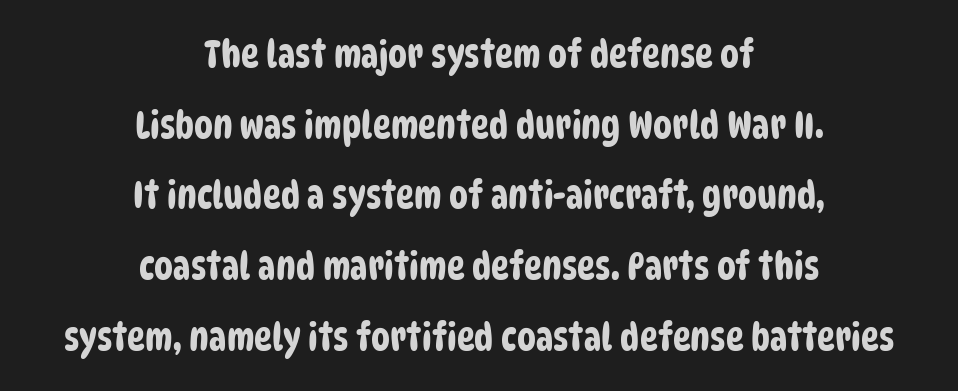
Where is the straight margin? There isn't one; the lines are centered. These lines are rendered in a variable-pitch font. Decoration check: the copy has no underline. The type family on display is of the sans-serif kind.
